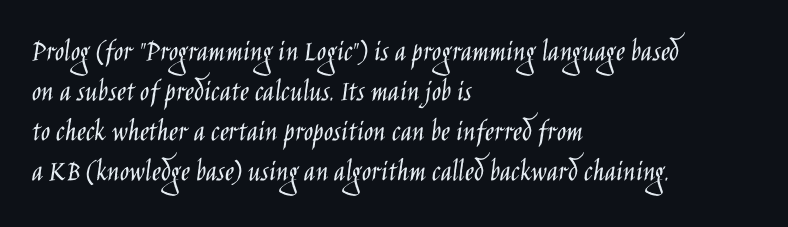
Q: Is the text bold? A: No.
Q: Is the text italic (slanted)? A: Yes.
Q: Is the typeface a serif or a sans-serif typeface? A: Sans-serif.
Q: Is the text underlined? A: No.
Q: How is the paragraph aligned? A: Left-aligned.
Q: Is the spacing between letters normal or unusually wide? A: Normal.
Q: Is the spacing between lines tight, normal or loose? A: Normal.
Q: Width (condensed, normal, or wide)? A: Condensed.
Q: Stroke contrast? A: Low.
Q: x-height? A: Large.
Q: Monospaced? A: No.
